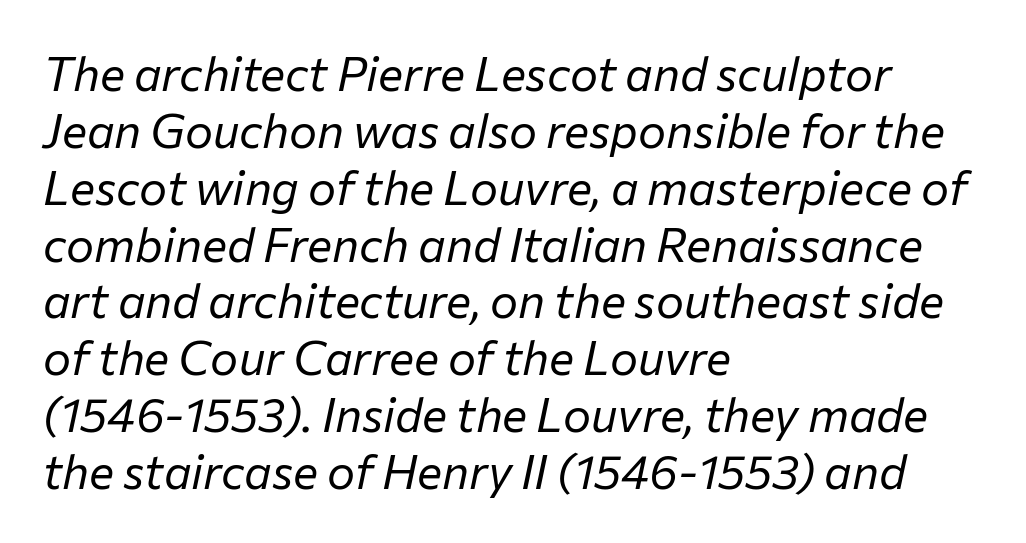
The words here are not underlined. The glyphs look as if they've been sheared to an angle. Reading down the block, your eye returns to a fixed left position each line. How are the letters spaced? Ordinarily, with no added tracking. Character widths vary here, with narrow letters taking less room than wide ones. A light-to-regular cut is what we see here.
